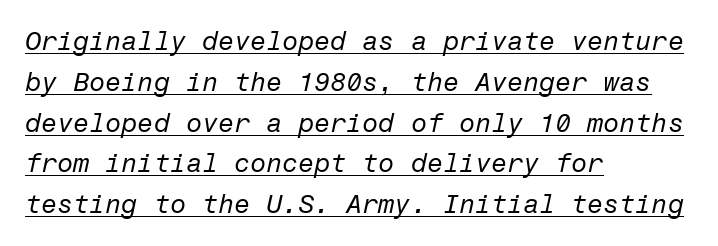
The image shows 26 px text type, italic (leaning right); set left-aligned, normal line spacing (1.57x), normal letter spacing, underlined.
